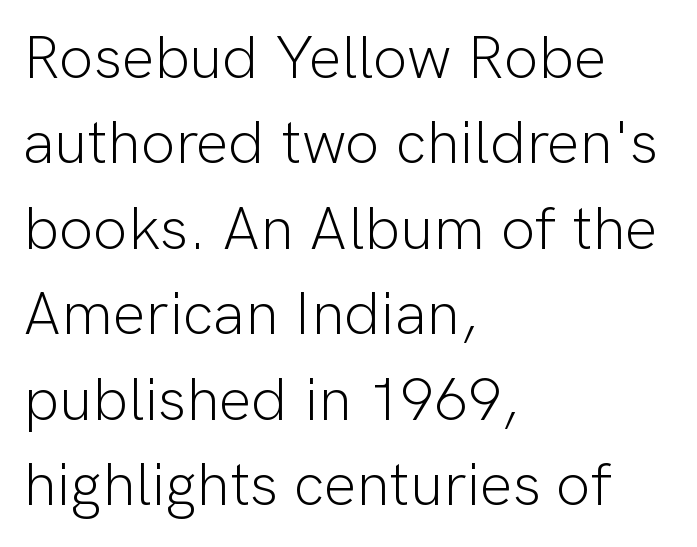
Interline gaps are of average width in this sample. Stroke thickness stays within the range of a standard reading face or lighter. The zone under the glyphs is completely vacant. You could not count columns in this text — the font is proportionally spaced.
